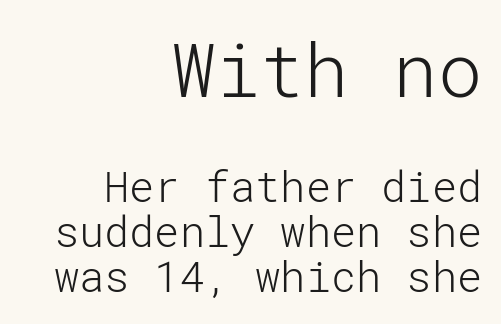
The image shows 74 px light sans-serif type, upright; set right-aligned, tight line spacing (1.07x), normal letter spacing, not underlined; the first (top) block is 1.76x larger; low stroke contrast and a medium x-height.
